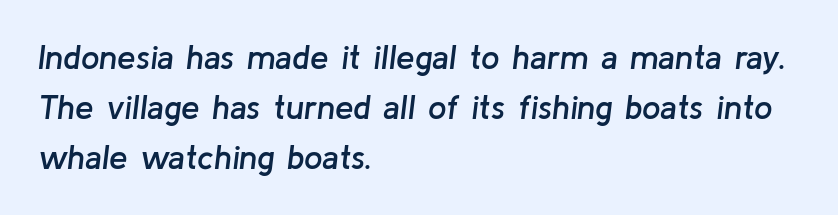
The image shows 33 px semibold type, italic (leaning right); set left-aligned, normal line spacing (1.52x), normal letter spacing, not underlined; low stroke contrast and a medium x-height.
